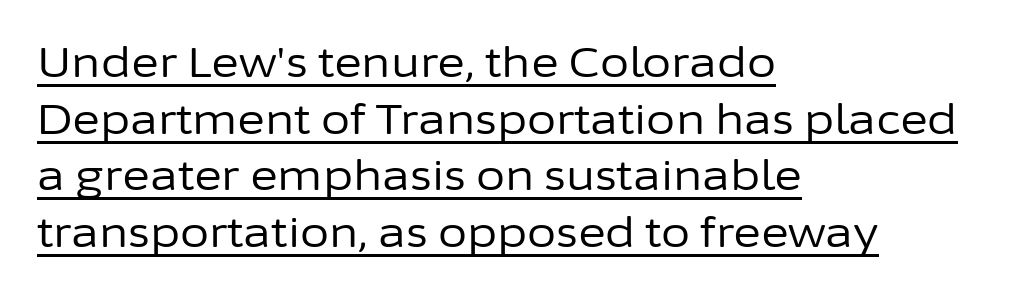
Q: Is the text bold? A: No.
Q: Is the text italic (slanted)? A: No, it is upright.
Q: Is the typeface a serif or a sans-serif typeface? A: Sans-serif.
Q: Is the text underlined? A: Yes.
Q: How is the paragraph aligned? A: Left-aligned.
Q: Is the spacing between letters normal or unusually wide? A: Normal.
Q: Is the spacing between lines tight, normal or loose? A: Normal.
Q: Width (condensed, normal, or wide)? A: Normal.
Q: Stroke contrast? A: Low.
Q: x-height? A: Medium.
Q: Monospaced? A: No.
